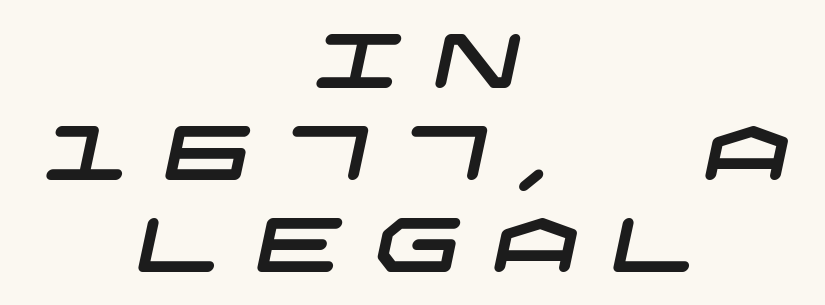
This sample is center-justified, so both line endings float freely. Examine the stroke ends and you'll find no serifs. Glance below the letters and you will spot only blank space. Tracking here is generous; glyphs stand well apart from one another.
